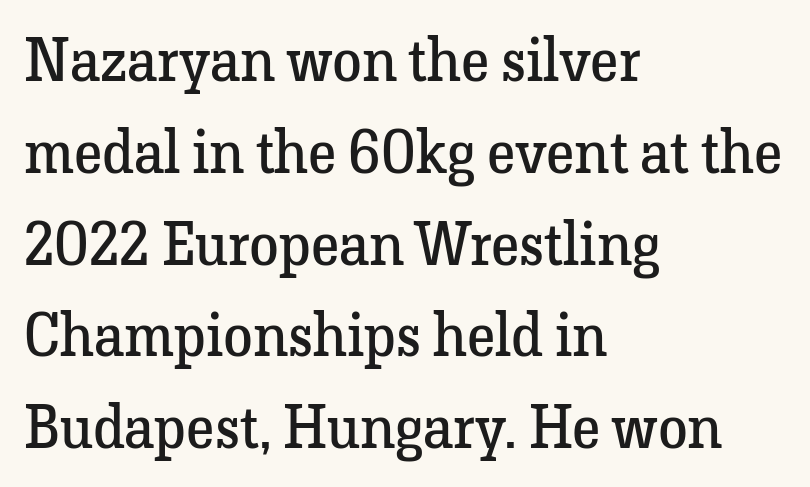
Stroke thickness stays within the range of a standard reading face or lighter. The space directly below the letters is spotless. Each new line begins a customary step beneath the previous one. Italic? Not at all — the glyphs are vertical. Leftover space on each line is placed entirely after the last word. A typesetter would label this face a serif.
